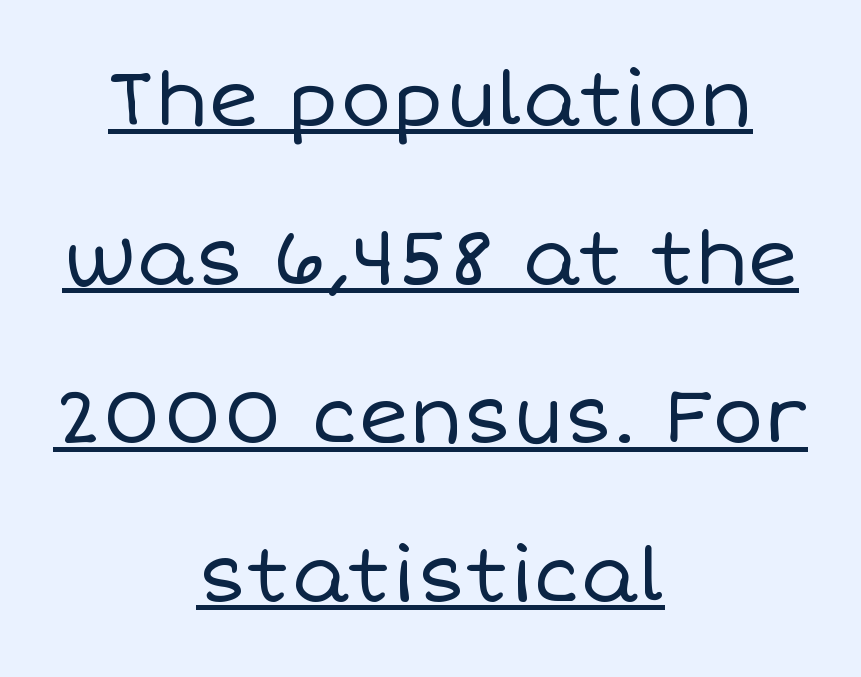
{"italic": "no", "bold": "no", "weight": "regular", "width": "normal", "stroke_contrast": "low", "x_height": "large", "monospaced": "no", "underline": "yes", "align": "center", "line_spacing": "loose", "line_spacing_ratio": 2.06, "letter_spacing": "normal", "letter_spacing_em": 0.0, "glyph_px": 77}
